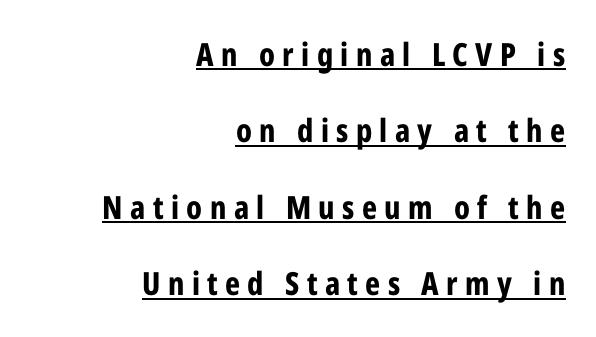
Q: Is the text bold? A: Yes.
Q: Is the text italic (slanted)? A: No, it is upright.
Q: Is the typeface a serif or a sans-serif typeface? A: Sans-serif.
Q: Is the text underlined? A: Yes.
Q: How is the paragraph aligned? A: Right-aligned.
Q: Is the spacing between letters normal or unusually wide? A: Unusually wide.
Q: Is the spacing between lines tight, normal or loose? A: Loose.
Q: Width (condensed, normal, or wide)? A: Condensed.
Q: Stroke contrast? A: Low.
Q: x-height? A: Medium.
Q: Monospaced? A: No.
